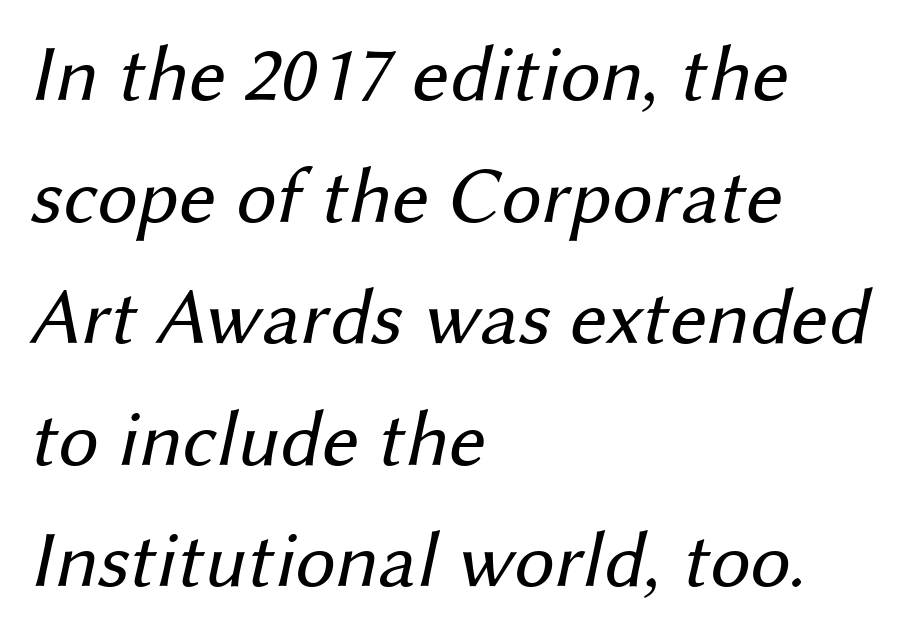
{"serif": "no", "bold": "no", "weight": "regular", "width": "normal", "stroke_contrast": "medium", "x_height": "medium", "monospaced": "no", "underline": "no", "align": "left", "line_spacing": "normal", "line_spacing_ratio": 1.52, "letter_spacing": "normal", "letter_spacing_em": 0.0, "glyph_px": 80}
